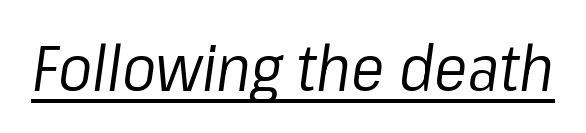
{"italic": "yes", "lean": "right", "slant_degrees": 8, "bold": "no", "weight": "regular", "width": "normal", "stroke_contrast": "low", "x_height": "medium", "monospaced": "no", "underline": "yes", "letter_spacing": "normal", "letter_spacing_em": 0.0, "glyph_px": 63}
